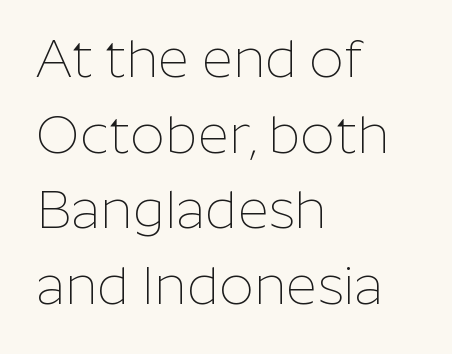
Regarding serifs, this sample does without them. The lines sit at an ordinary, default distance from one another. These lines stack with their left ends in a neat column. Character widths vary here, with narrow letters taking less room than wide ones. The face looks like a standard text weight, possibly lighter. Decoration check: the copy has no underline.
